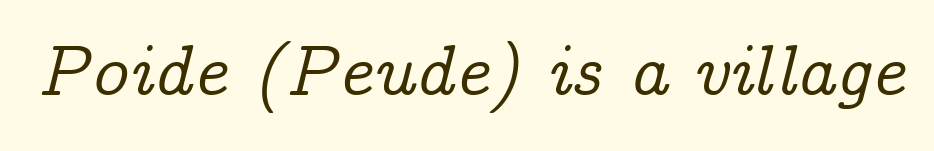
The image shows 72 px serif type, italic (leaning right); set normal letter spacing, not underlined; low stroke contrast and a medium x-height.
